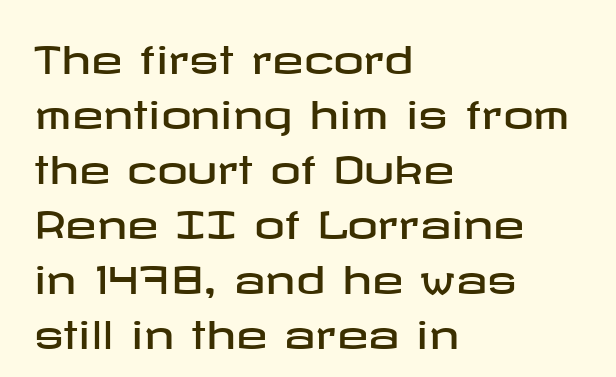
The image shows 38 px wide sans-serif type, upright; set left-aligned, normal line spacing (1.45x), normal letter spacing, not underlined; low stroke contrast and a medium x-height.
